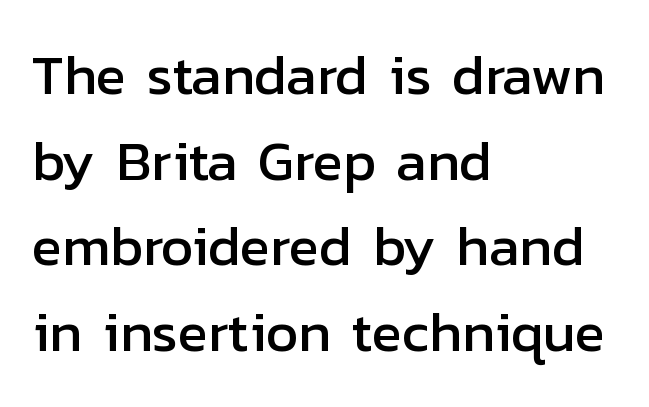
The image shows 56 px sans-serif type, upright; set left-aligned, normal line spacing (1.53x), normal letter spacing, not underlined; low stroke contrast and a medium x-height.
